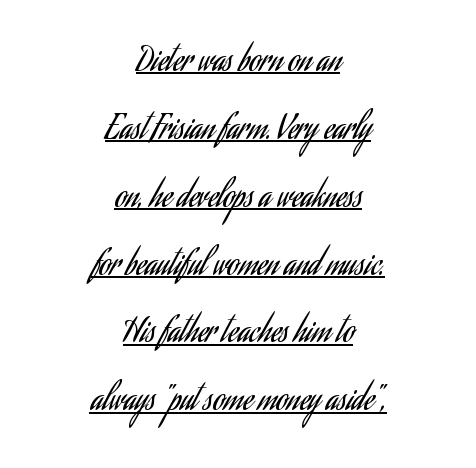
Q: Is the text bold? A: No.
Q: Is the text italic (slanted)? A: Yes.
Q: Is the typeface a serif or a sans-serif typeface? A: Sans-serif.
Q: Is the text underlined? A: Yes.
Q: How is the paragraph aligned? A: Centered.
Q: Is the spacing between letters normal or unusually wide? A: Normal.
Q: Is the spacing between lines tight, normal or loose? A: Loose.
Q: Width (condensed, normal, or wide)? A: Condensed.
Q: Stroke contrast? A: Low.
Q: x-height? A: Small.
Q: Monospaced? A: No.
